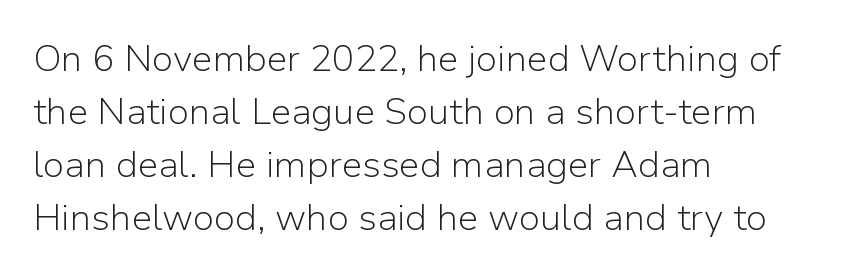
Observe the ordinary spacing: letters are neighbours, not strangers. Think of a printed novel: that variable character pitch is what you see here. This is the regular roman posture of the typeface. Plain, unruled lines of type. Is there much room between lines? A standard amount, neither cramped nor airy. No chunkiness to these letters — they're not bold.
